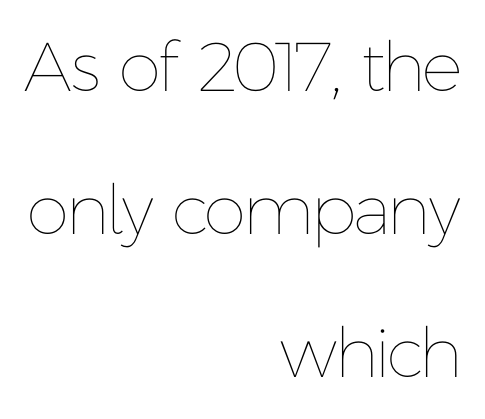
{"italic": "no", "bold": "no", "weight": "thin", "width": "normal", "stroke_contrast": "low", "x_height": "medium", "monospaced": "no", "underline": "no", "align": "right", "line_spacing": "loose", "line_spacing_ratio": 2.07, "letter_spacing": "normal", "letter_spacing_em": 0.0, "glyph_px": 69}
